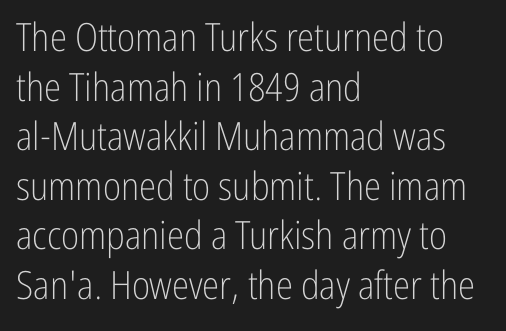
{"serif": "no", "italic": "no", "bold": "no", "weight": "light", "width": "condensed", "stroke_contrast": "low", "x_height": "medium", "monospaced": "no", "underline": "no", "align": "left", "line_spacing": "normal", "line_spacing_ratio": 1.27, "letter_spacing": "normal", "letter_spacing_em": 0.0, "glyph_px": 39}
